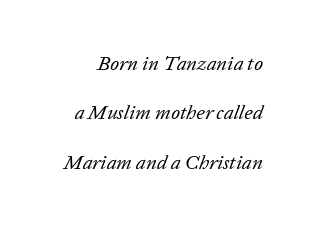
Compared with a typical body face, this is equally light or lighter still. The foot of each line stays bare and open. The axis of the letterforms is tilted away from vertical. Nothing unusual about the tracking: characters are spaced as the font intends.
